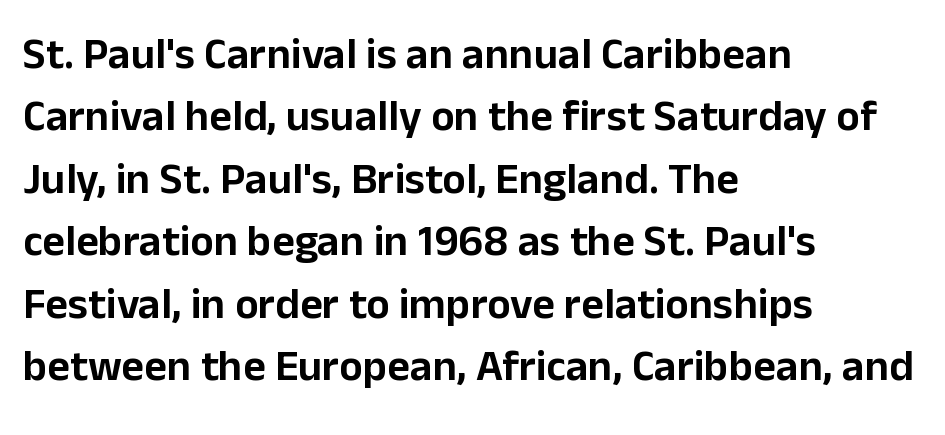
Line beginnings align vertically; line endings do not. You could call the tracking neutral — neither tight nor loose. The lines sit at an ordinary, default distance from one another. Each row of text sits above clean, open space.
